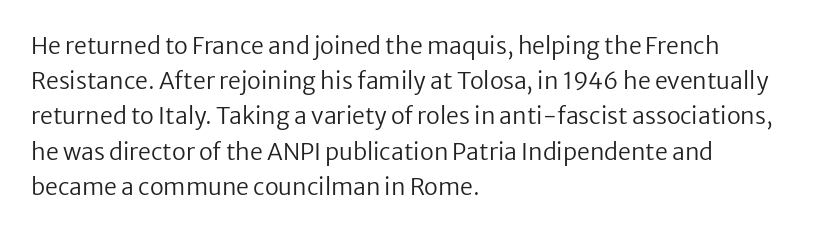
{"italic": "no", "bold": "no", "underline": "no", "align": "left", "line_spacing": "normal", "line_spacing_ratio": 1.53, "letter_spacing": "normal", "letter_spacing_em": 0.0, "glyph_px": 23}
